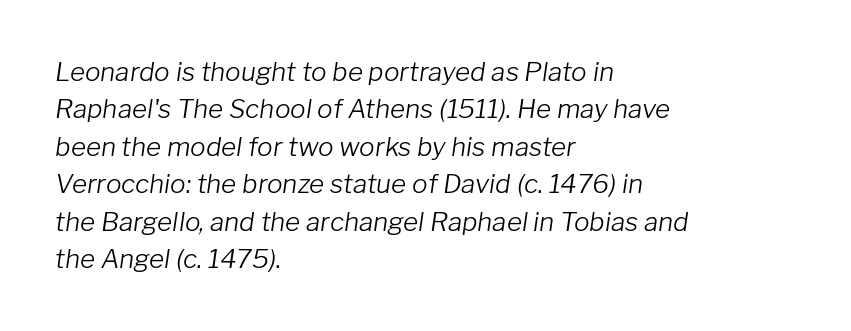
Leading matches the norm, producing a regular column. Every row of glyphs begins at an identical x-position on the left. If you drew a line through each stem, it would be angled. The font sits on the lighter half of the weight spectrum, regular included. A typesetter would call this zero additional tracking. Plain, unruled lines of type.
